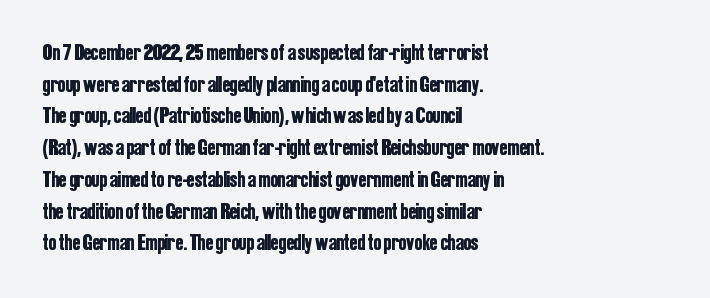
The tracking reads as untouched default to a designer's eye. These lines were composed using upright roman letters. A clean baseline with only descenders dipping below it. The designer left line spacing at the default. The lines are quadded left.
